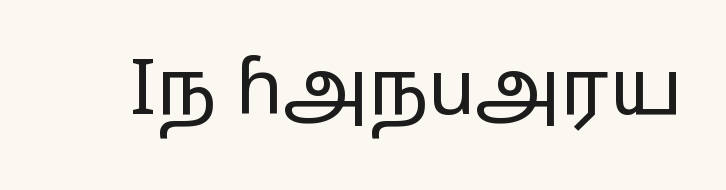
{"serif": "no", "italic": "no", "bold": "no", "weight": "regular", "width": "wide", "stroke_contrast": "low", "x_height": "medium", "monospaced": "no", "underline": "no", "letter_spacing": "normal", "letter_spacing_em": 0.0, "glyph_px": 76}
